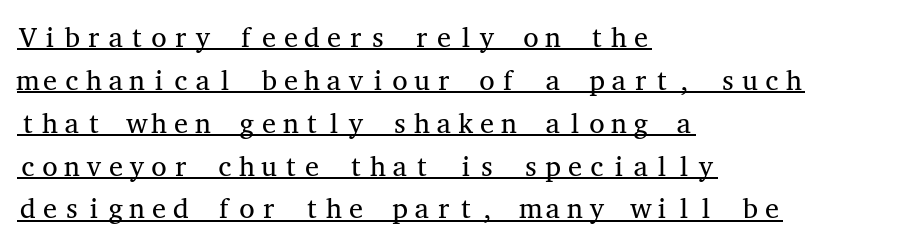
The image shows 28 px regular-weight, wide serif type, upright, monospaced; set left-aligned, normal line spacing (1.53x), normal letter spacing, underlined; medium stroke contrast and a medium x-height.
